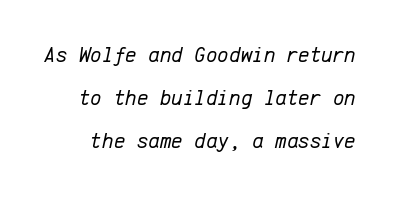
Any mark beneath the type? The region is blank. Airy leading. This rendering leaves character spacing at its baseline value. The weight would be labelled regular, book, light, or lighter still. In terms of posture, this sample is oblique.
